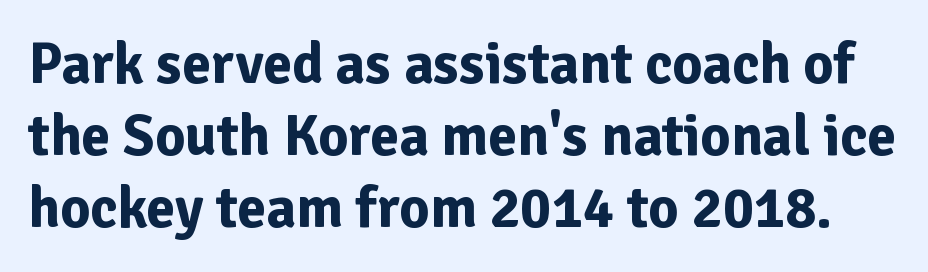
Q: Is the text bold? A: Yes.
Q: Is the text italic (slanted)? A: No, it is upright.
Q: Is the typeface a serif or a sans-serif typeface? A: Sans-serif.
Q: Is the text underlined? A: No.
Q: Is the spacing between letters normal or unusually wide? A: Normal.
Q: Width (condensed, normal, or wide)? A: Normal.
Q: Stroke contrast? A: Low.
Q: x-height? A: Medium.
Q: Monospaced? A: No.
